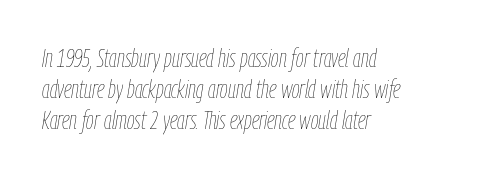
Q: Is the text bold? A: No.
Q: Is the text italic (slanted)? A: Yes, it leans right by about 9 degrees.
Q: Is the text underlined? A: No.
Q: How is the paragraph aligned? A: Left-aligned.
Q: Is the spacing between letters normal or unusually wide? A: Normal.
